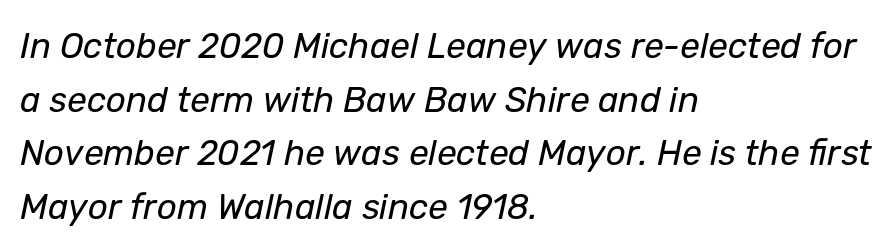
The letterforms sit shoulder to shoulder at normal distance. The rows are spaced the way most documents space them. Stem width sits at or under what a default text font uses. Does the lettering tilt? It does — this is italic.
